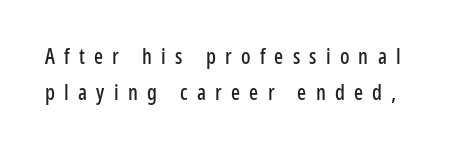
The image shows 21 px text type, upright; set line spacing 1.73x, unusually wide letter spacing (+0.44 em), not underlined.
